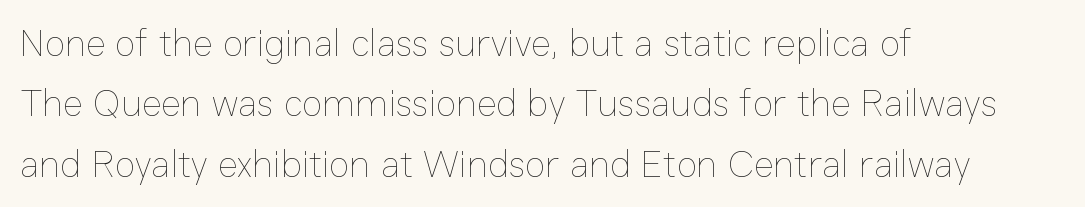
The image shows 38 px thin type, upright; set left-aligned, normal line spacing (1.59x), normal letter spacing, not underlined; low stroke contrast and a medium x-height.
